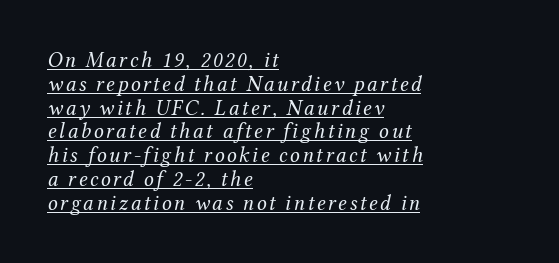
The passage shown stacks its lines with hardly any gap. No chunkiness to these letters — they're not bold. If you drew a ruler down the left edge, every line would touch it. The specimen reads as italic at a glance. These characters rest on top of a visible drawn line.
